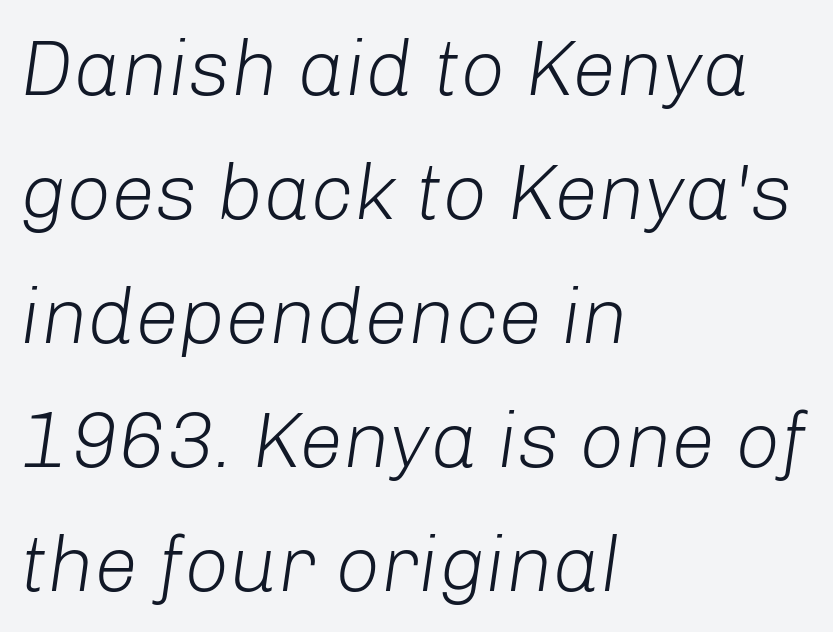
{"italic": "yes", "lean": "right", "slant_degrees": 8, "bold": "no", "weight": "light", "width": "normal", "stroke_contrast": "low", "x_height": "medium", "monospaced": "no", "underline": "no", "align": "left", "line_spacing": "normal", "line_spacing_ratio": 1.57, "letter_spacing": "normal", "letter_spacing_em": 0.0, "glyph_px": 79}
